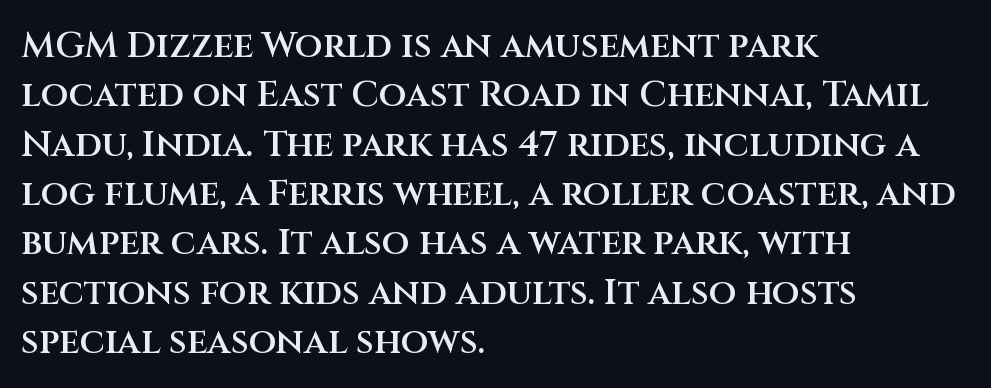
Is this a fixed-width face? No — the glyphs have proportional, varying widths. How are the letters spaced? Ordinarily, with no added tracking. The string is rendered with underlining switched off. Stems and bowls a touch heavier than normal — semibold. These lines sit exactly where default settings would place them.
